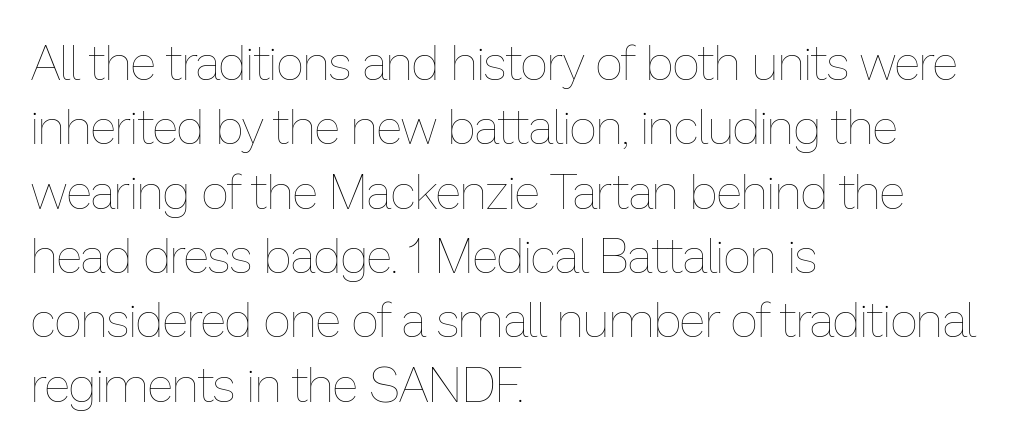
Q: Is the text bold? A: No.
Q: Is the text italic (slanted)? A: No, it is upright.
Q: Is the text underlined? A: No.
Q: How is the paragraph aligned? A: Left-aligned.
Q: Is the spacing between letters normal or unusually wide? A: Normal.
Q: Is the spacing between lines tight, normal or loose? A: Normal.
Q: Width (condensed, normal, or wide)? A: Normal.
Q: Stroke contrast? A: Low.
Q: x-height? A: Medium.
Q: Monospaced? A: No.
